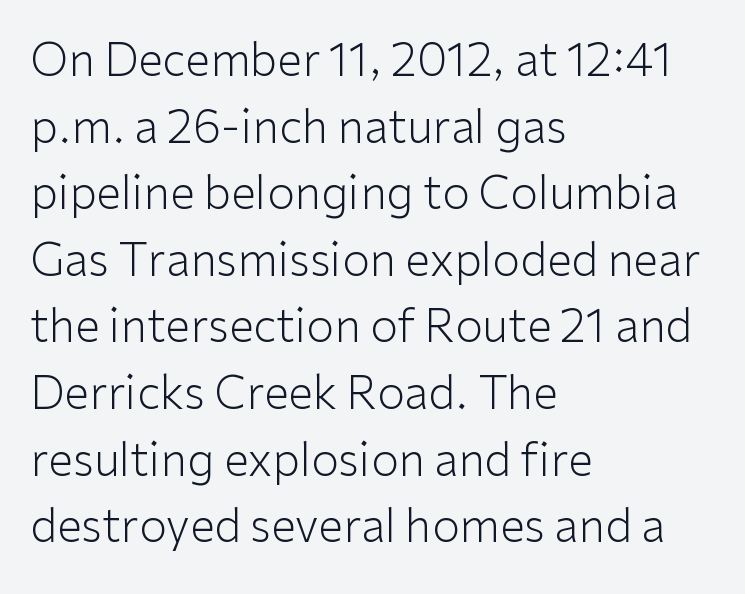
The image shows 45 px light sans-serif type, upright; set left-aligned, normal line spacing (1.48x), normal letter spacing, not underlined; low stroke contrast and a medium x-height.
